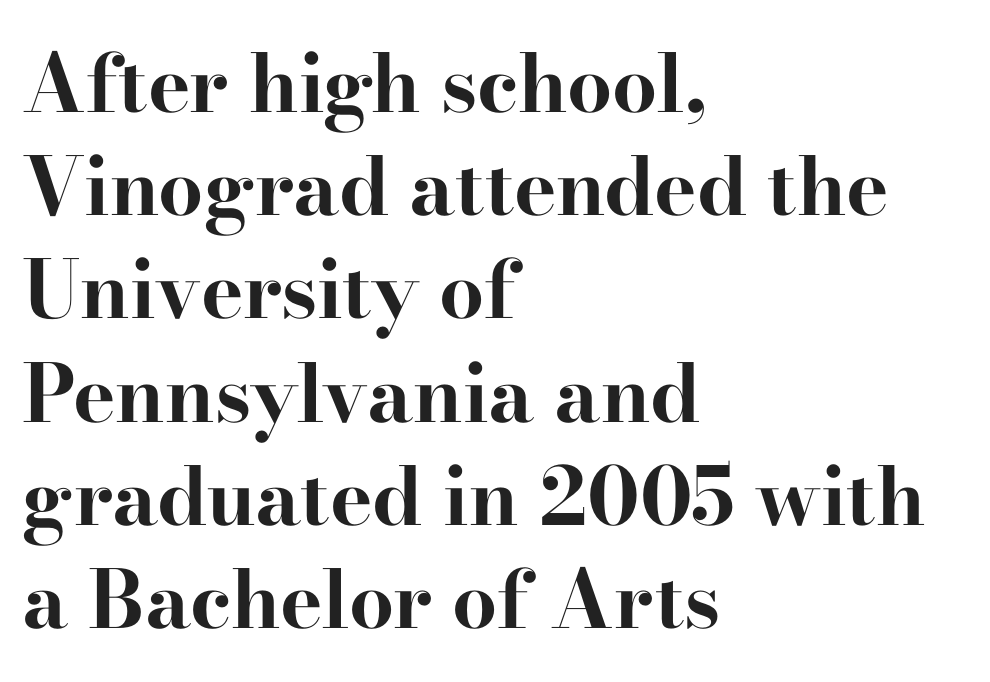
On the weight axis this lands at bold, roughly 700. The typeface chosen for these lines features serifs. Does the lettering tilt? It doesn't — this is upright. Standard letterfit; no display-style spreading of the glyphs. Rule under the text: the space is simply empty. Character widths vary here, with narrow letters taking less room than wide ones.
